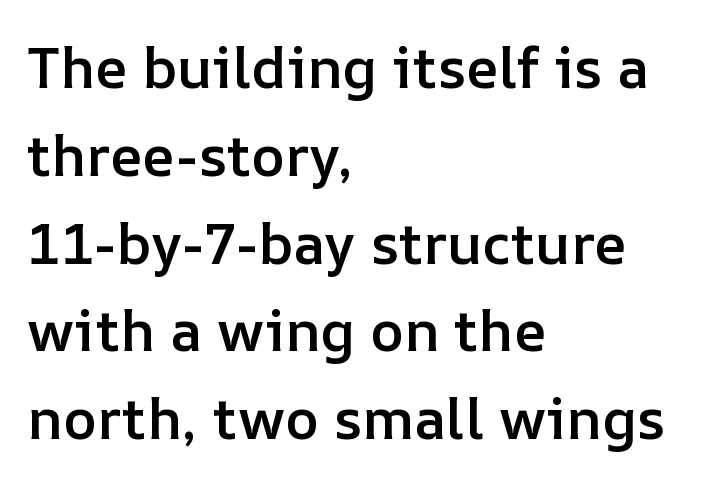
The image shows 57 px semibold type, upright; set left-aligned, normal line spacing (1.54x), normal letter spacing, not underlined; low stroke contrast and a medium x-height.
